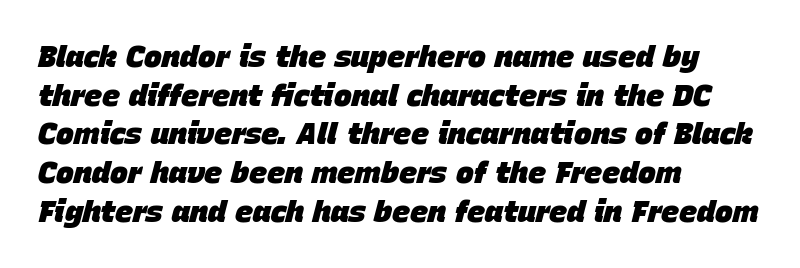
The line texture is even and compact thanks to regular tracking. Each letter keeps its own natural width here, so spacing adapts to shape. This sample uses an oblique cut, with every glyph tilted off the vertical. The words here are not underlined. Where is the straight margin? On the left. Is the type bold? Yes — the strokes are clearly thick and heavy.
